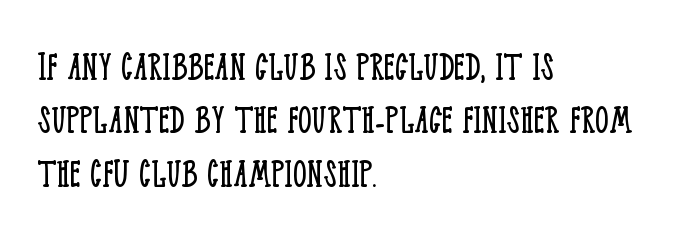
The image shows 43 px light, condensed serif type, upright; set left-aligned, line spacing 1.24x, normal letter spacing, not underlined; low stroke contrast and a large x-height.
